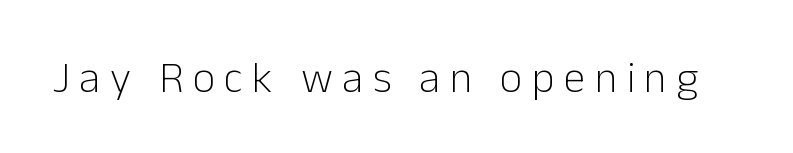
{"serif": "no", "italic": "no", "bold": "no", "weight": "light", "width": "normal", "stroke_contrast": "low", "x_height": "medium", "monospaced": "no", "underline": "no", "letter_spacing": "wide", "letter_spacing_em": 0.21, "glyph_px": 44}
